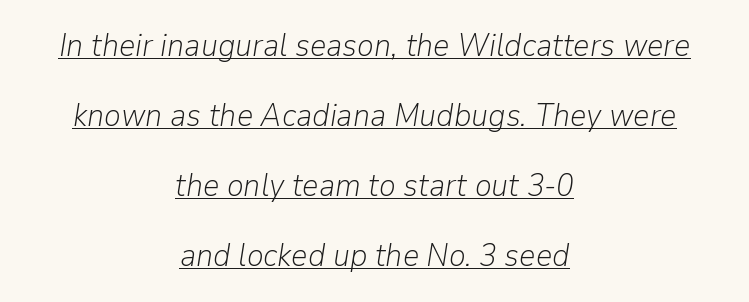
Q: Is the text bold? A: No.
Q: Is the text italic (slanted)? A: Yes, it leans right by about 9 degrees.
Q: Is the text underlined? A: Yes.
Q: How is the paragraph aligned? A: Centered.
Q: Is the spacing between letters normal or unusually wide? A: Normal.
Q: Is the spacing between lines tight, normal or loose? A: Loose.
Q: Width (condensed, normal, or wide)? A: Normal.
Q: Stroke contrast? A: Low.
Q: x-height? A: Medium.
Q: Monospaced? A: No.
